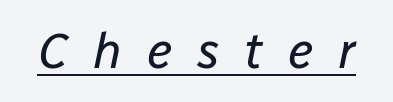
Q: Is the text bold? A: No.
Q: Is the text italic (slanted)? A: Yes, it leans right by about 12 degrees.
Q: Is the text underlined? A: Yes.
Q: Is the spacing between letters normal or unusually wide? A: Unusually wide.
Q: Width (condensed, normal, or wide)? A: Normal.
Q: Stroke contrast? A: Low.
Q: x-height? A: Medium.
Q: Monospaced? A: No.
